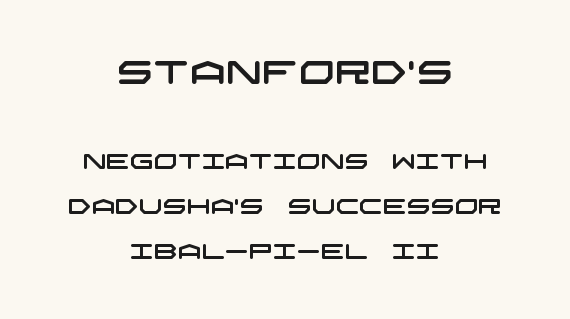
I'd call this a sans setting — the letters go barefoot. Compared with typical paragraphs, the rows here are farther apart. The passage is arranged like a title page — every line centered. The rendering shrinks the type as you move from the upper chunk to the lower. Is the letter spacing exaggerated? No — it looks like the ordinary default. Glance below the letters and you will spot only blank space.
